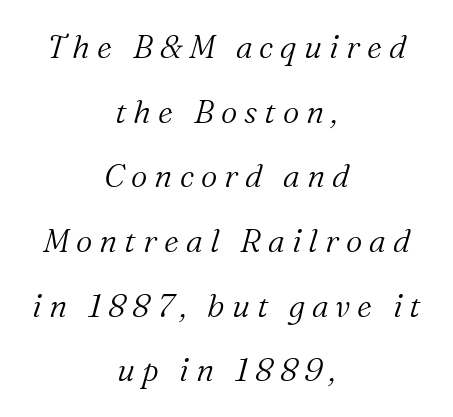
Q: Is the text bold? A: No.
Q: Is the text italic (slanted)? A: Yes, it leans right by about 16 degrees.
Q: Is the typeface a serif or a sans-serif typeface? A: Serif.
Q: Is the text underlined? A: No.
Q: How is the paragraph aligned? A: Centered.
Q: Is the spacing between letters normal or unusually wide? A: Unusually wide.
Q: Is the spacing between lines tight, normal or loose? A: Loose.
Q: Width (condensed, normal, or wide)? A: Normal.
Q: Stroke contrast? A: Medium.
Q: x-height? A: Medium.
Q: Monospaced? A: No.
